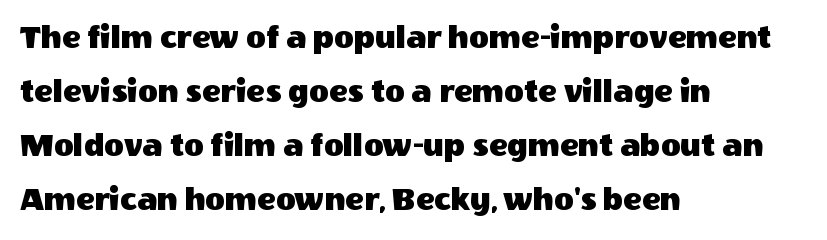
Q: Is the text italic (slanted)? A: No, it is upright.
Q: Is the typeface a serif or a sans-serif typeface? A: Sans-serif.
Q: Is the text underlined? A: No.
Q: How is the paragraph aligned? A: Left-aligned.
Q: Is the spacing between letters normal or unusually wide? A: Normal.
Q: Is the spacing between lines tight, normal or loose? A: Normal.
Q: Width (condensed, normal, or wide)? A: Normal.
Q: x-height? A: Large.
Q: Monospaced? A: No.
